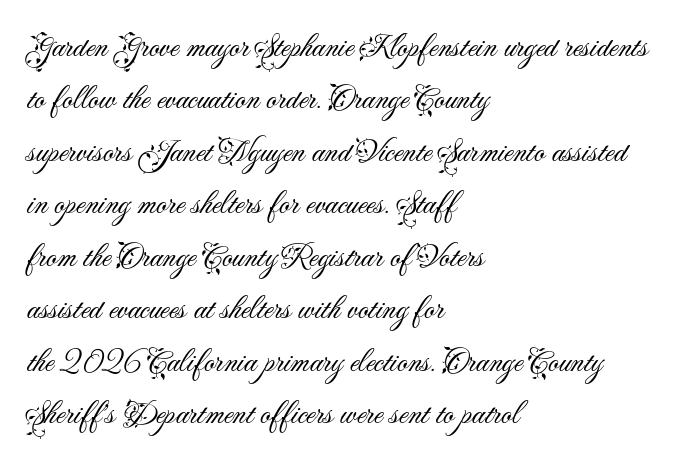
The image shows 33 px light sans-serif type; set left-aligned, normal line spacing (1.59x), normal letter spacing, not underlined; medium stroke contrast and a small x-height.
